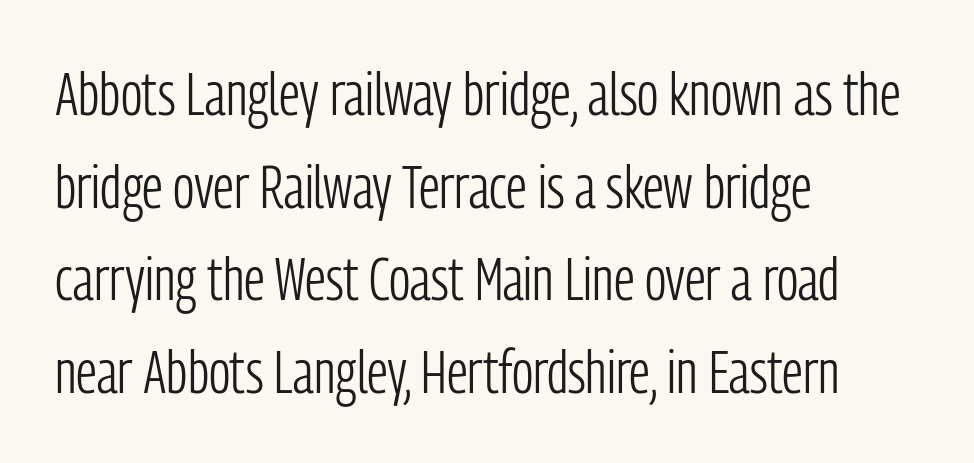
The image shows 61 px light, condensed sans-serif type, upright; set left-aligned, normal line spacing (1.52x), normal letter spacing, not underlined; low stroke contrast and a medium x-height.
